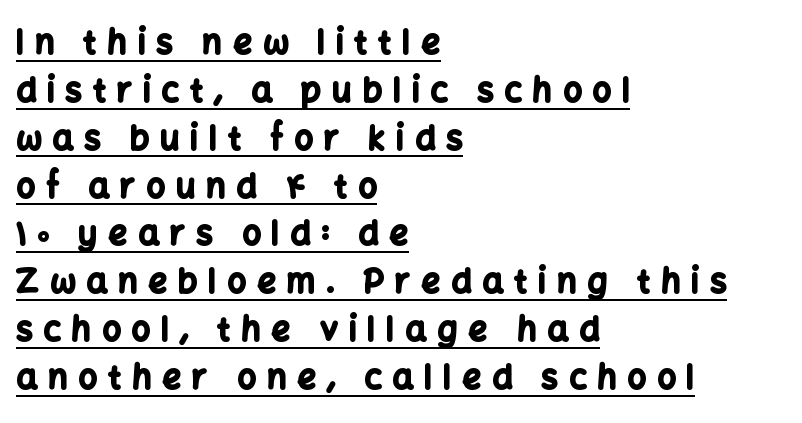
The image shows 33 px bold sans-serif type, upright; set left-aligned, normal line spacing (1.45x), unusually wide letter spacing (+0.33 em), underlined; low stroke contrast and a medium x-height.
